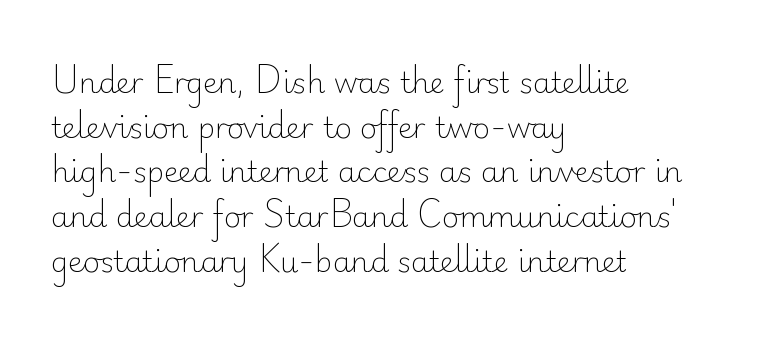
{"serif": "no", "italic": "no", "bold": "no", "weight": "light", "width": "normal", "stroke_contrast": "low", "x_height": "small", "monospaced": "no", "underline": "no", "align": "left", "line_spacing": "normal", "line_spacing_ratio": 1.54, "letter_spacing": "normal", "letter_spacing_em": 0.0, "glyph_px": 29}
